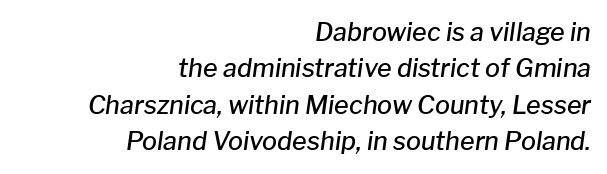
The image shows 25 px text type, italic (leaning right); set right-aligned, normal line spacing (1.46x), normal letter spacing, not underlined.
